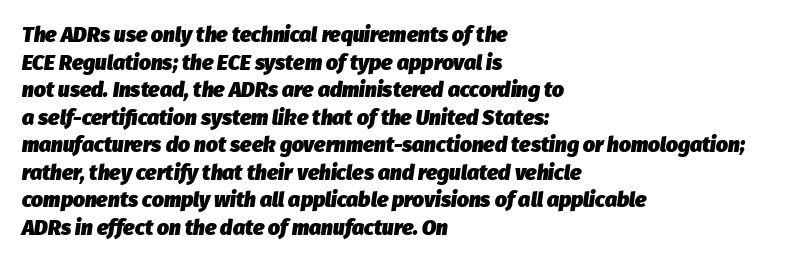
The image shows 21 px bold type, italic (leaning right); set left-aligned, normal line spacing (1.31x), normal letter spacing, not underlined.
